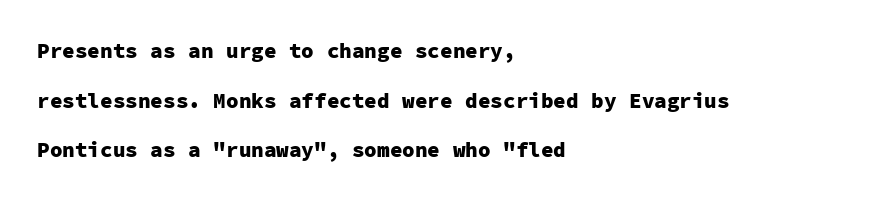
Q: Is the text bold? A: Yes.
Q: Is the text italic (slanted)? A: No, it is upright.
Q: Is the text underlined? A: No.
Q: How is the paragraph aligned? A: Left-aligned.
Q: Is the spacing between letters normal or unusually wide? A: Normal.
Q: Is the spacing between lines tight, normal or loose? A: Loose.
